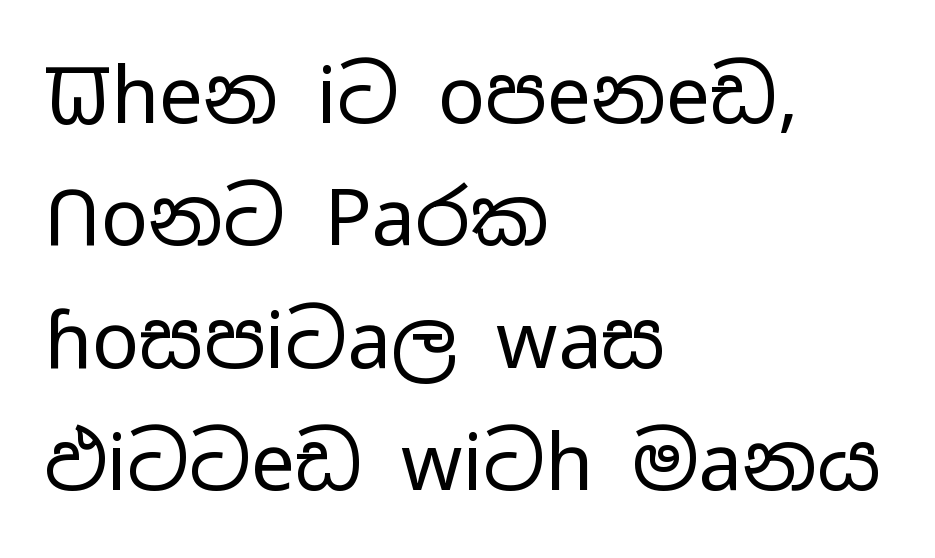
Q: Is the text bold? A: No.
Q: Is the text italic (slanted)? A: No, it is upright.
Q: Is the typeface a serif or a sans-serif typeface? A: Sans-serif.
Q: Is the text underlined? A: No.
Q: How is the paragraph aligned? A: Left-aligned.
Q: Is the spacing between letters normal or unusually wide? A: Normal.
Q: Is the spacing between lines tight, normal or loose? A: Normal.
Q: Width (condensed, normal, or wide)? A: Wide.
Q: Stroke contrast? A: Low.
Q: x-height? A: Medium.
Q: Monospaced? A: No.
